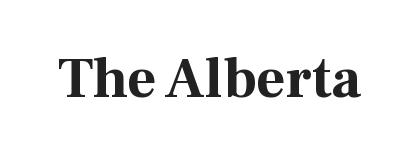
These lines were composed using upright roman letters. The passage shown is typeset with a serif family. These lines are rendered in a variable-pitch font. Caption: standard tracking, unaltered. Honestly, there is no underline to notice here at all.
